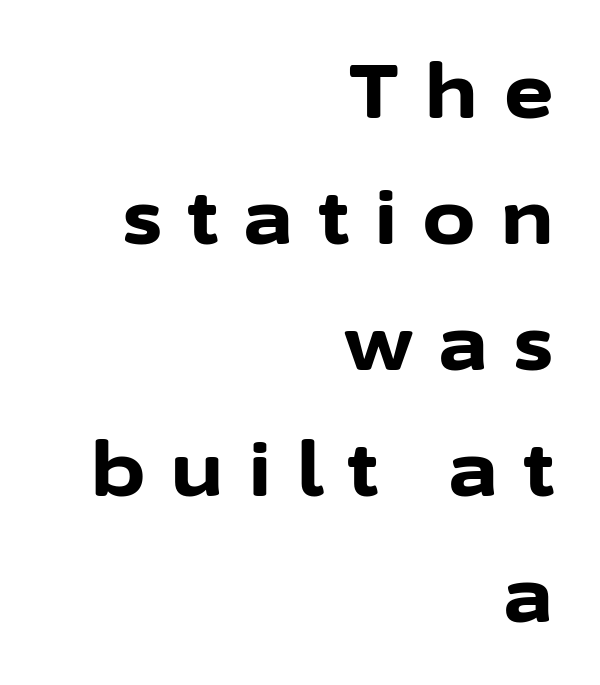
Q: Is the text bold? A: Yes.
Q: Is the text italic (slanted)? A: No, it is upright.
Q: Is the typeface a serif or a sans-serif typeface? A: Sans-serif.
Q: Is the text underlined? A: No.
Q: How is the paragraph aligned? A: Right-aligned.
Q: Is the spacing between letters normal or unusually wide? A: Unusually wide.
Q: Is the spacing between lines tight, normal or loose? A: Normal.
Q: Width (condensed, normal, or wide)? A: Normal.
Q: Stroke contrast? A: Low.
Q: x-height? A: Medium.
Q: Monospaced? A: No.
